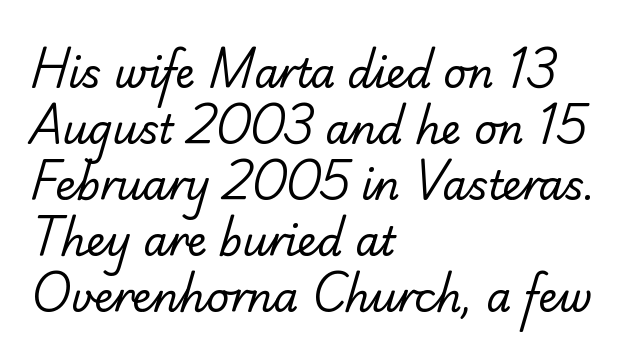
The image shows 40 px regular-weight sans-serif type; set left-aligned, normal line spacing (1.4x), normal letter spacing, not underlined; low stroke contrast and a small x-height.
